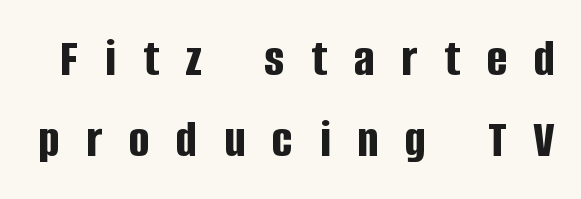
Q: Is the text bold? A: Yes.
Q: Is the text italic (slanted)? A: No, it is upright.
Q: Is the typeface a serif or a sans-serif typeface? A: Sans-serif.
Q: Is the text underlined? A: No.
Q: Is the spacing between letters normal or unusually wide? A: Unusually wide.
Q: Is the spacing between lines tight, normal or loose? A: Normal.
Q: Width (condensed, normal, or wide)? A: Condensed.
Q: Stroke contrast? A: Low.
Q: x-height? A: Large.
Q: Monospaced? A: No.
